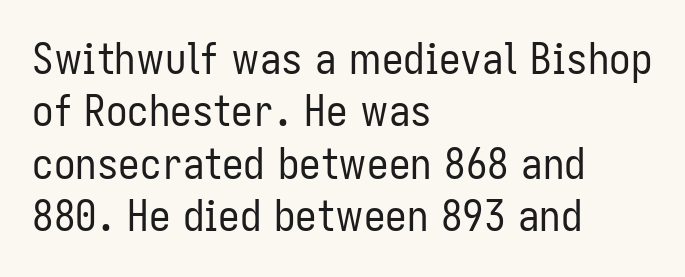
These lines are rendered in a variable-pitch font. All the whitespace from short lines collects on the right. Nothing sits at the stroke ends, so this counts as sans-serif. The passage shown has conventional tracking throughout. The letters stand straight up with perfectly vertical stems.
